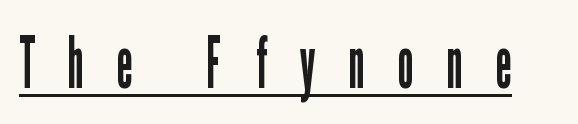
Every word sits above its own underline. How are the letters spaced? Widely, with obvious added tracking. A typesetter would label this face a sans. Weight class: somewhere from thin through regular. The letters stand straight up with perfectly vertical stems.
